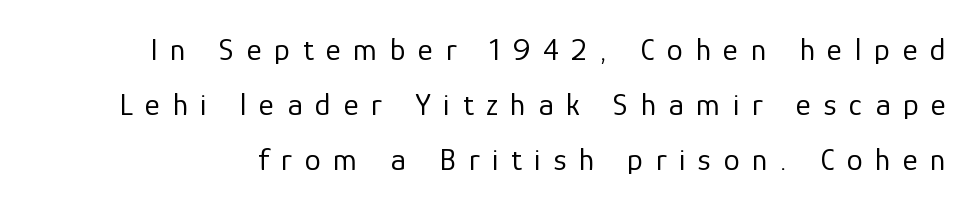
The image shows 32 px regular-weight sans-serif type, upright; set line spacing 1.72x, unusually wide letter spacing (+0.4 em), not underlined; low stroke contrast and a medium x-height.
